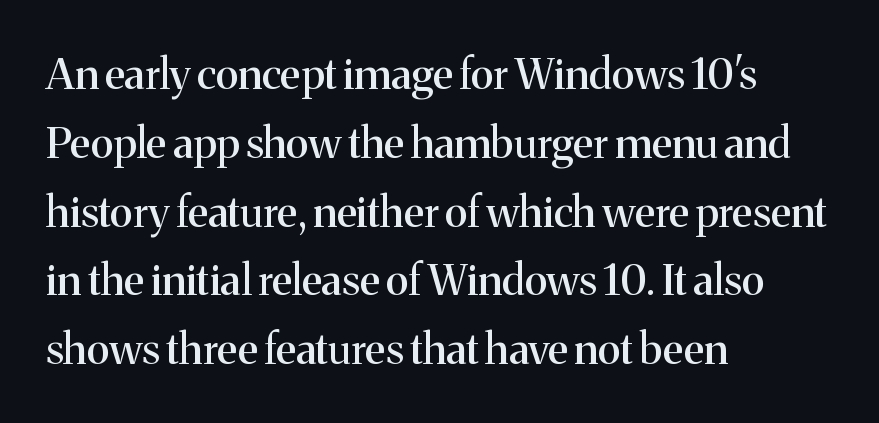
The image shows 43 px serif type, upright; set left-aligned, normal line spacing (1.6x), normal letter spacing, not underlined; medium stroke contrast and a medium x-height.
